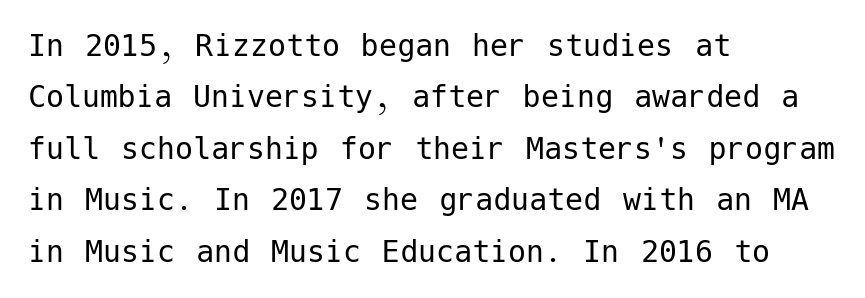
{"serif": "no", "italic": "no", "bold": "no", "weight": "regular", "width": "normal", "stroke_contrast": "low", "x_height": "medium", "underline": "no", "align": "left", "line_spacing": "normal", "line_spacing_ratio": 1.43, "letter_spacing": "normal", "letter_spacing_em": 0.0, "glyph_px": 36}
